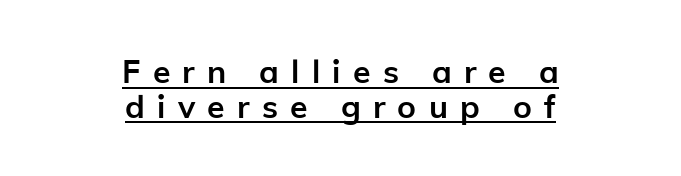
Each glyph is drawn with heavy, bold strokes. To sum up the face: it is a sans, with no serifs. The sample's only ornament is a line tracing under the words. The passage shown is typed in a proportional face where columns would drift. Casual observation: everything's sitting right in the middle. Display-style spreading of the glyphs; the letterfit is very open.
